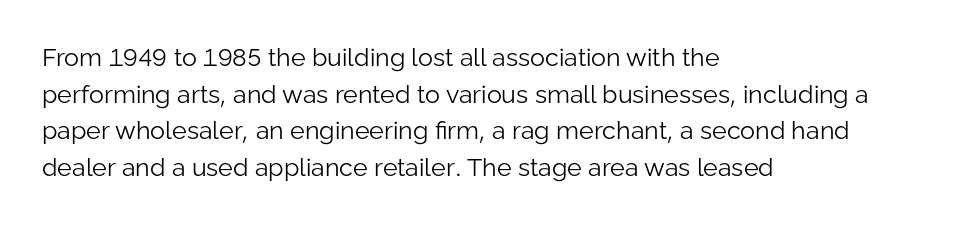
Q: Is the text bold? A: No.
Q: Is the text italic (slanted)? A: No, it is upright.
Q: Is the text underlined? A: No.
Q: How is the paragraph aligned? A: Left-aligned.
Q: Is the spacing between letters normal or unusually wide? A: Normal.
Q: Is the spacing between lines tight, normal or loose? A: Normal.
